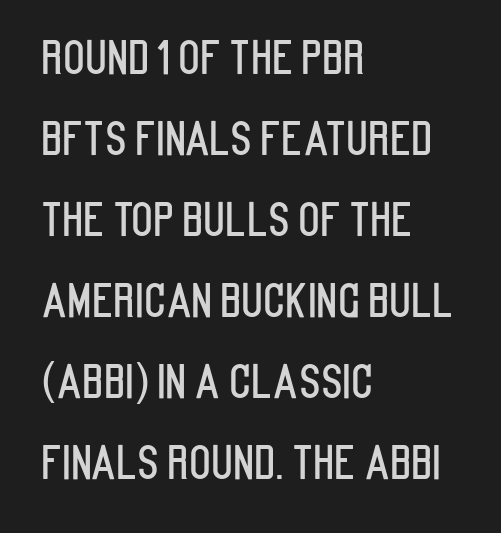
Q: Is the text italic (slanted)? A: No, it is upright.
Q: Is the typeface a serif or a sans-serif typeface? A: Sans-serif.
Q: Is the text underlined? A: No.
Q: How is the paragraph aligned? A: Left-aligned.
Q: Is the spacing between letters normal or unusually wide? A: Normal.
Q: Width (condensed, normal, or wide)? A: Condensed.
Q: Stroke contrast? A: Low.
Q: x-height? A: Large.
Q: Monospaced? A: No.
